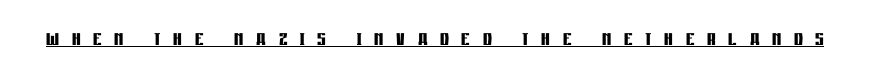
{"italic": "no", "bold": "yes", "underline": "yes", "letter_spacing": "wide", "letter_spacing_em": 0.47, "glyph_px": 27}
